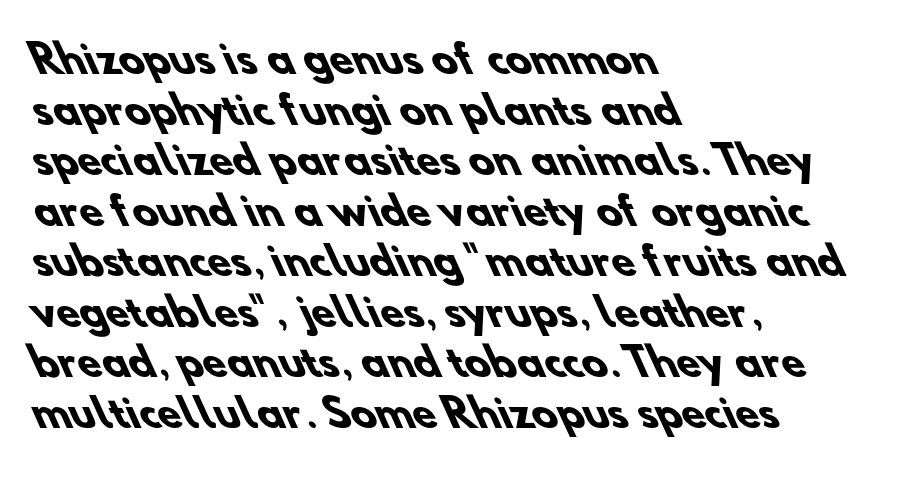
Q: Is the text bold? A: Yes.
Q: Is the typeface a serif or a sans-serif typeface? A: Sans-serif.
Q: Is the text underlined? A: No.
Q: How is the paragraph aligned? A: Left-aligned.
Q: Is the spacing between letters normal or unusually wide? A: Normal.
Q: Is the spacing between lines tight, normal or loose? A: Normal.
Q: Width (condensed, normal, or wide)? A: Normal.
Q: Stroke contrast? A: Low.
Q: x-height? A: Small.
Q: Monospaced? A: No.
